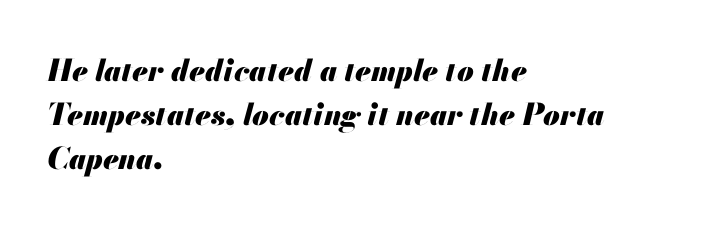
The image shows 30 px heavy type, italic (leaning right); set left-aligned, normal line spacing (1.46x), normal letter spacing, not underlined; medium stroke contrast and a small x-height.
